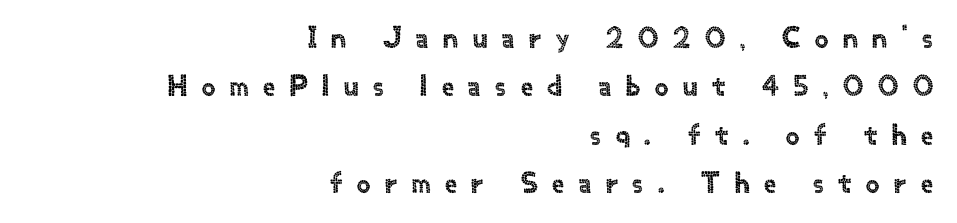
Q: Is the text italic (slanted)? A: No, it is upright.
Q: Is the typeface a serif or a sans-serif typeface? A: Sans-serif.
Q: Is the text underlined? A: No.
Q: How is the paragraph aligned? A: Right-aligned.
Q: Is the spacing between letters normal or unusually wide? A: Unusually wide.
Q: Is the spacing between lines tight, normal or loose? A: Normal.
Q: Width (condensed, normal, or wide)? A: Normal.
Q: x-height? A: Small.
Q: Monospaced? A: No.
